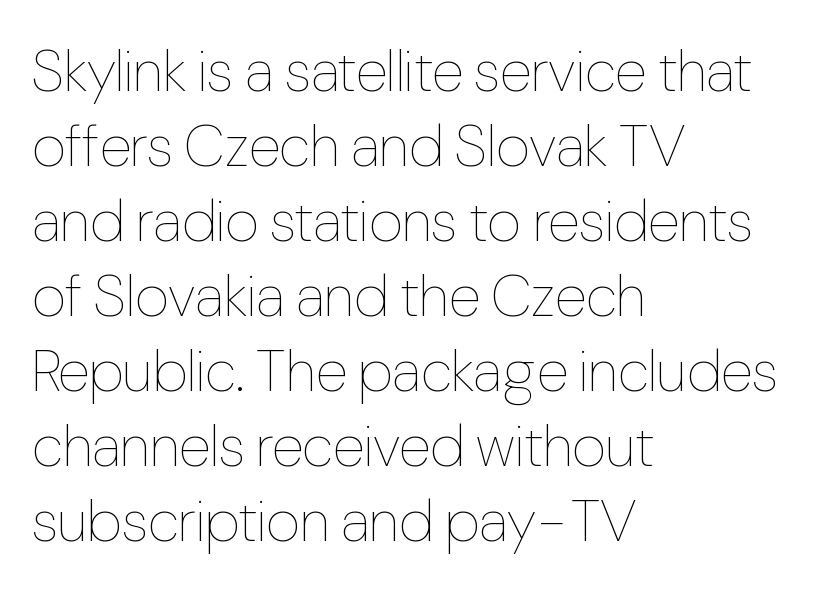
{"italic": "no", "bold": "no", "weight": "thin", "width": "condensed", "stroke_contrast": "low", "x_height": "medium", "monospaced": "no", "underline": "no", "align": "left", "line_spacing": "normal", "line_spacing_ratio": 1.27, "letter_spacing": "normal", "letter_spacing_em": 0.0, "glyph_px": 59}
